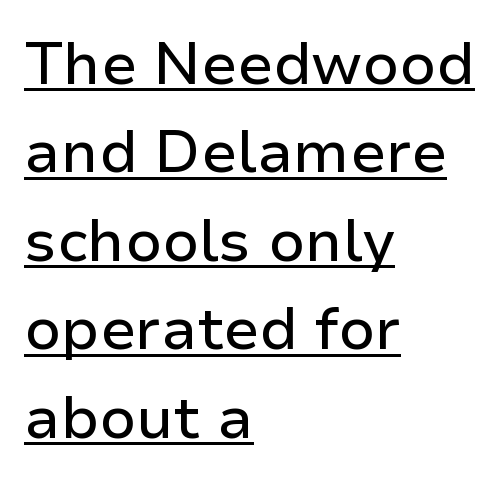
The image shows 59 px sans-serif type, upright; set left-aligned, normal line spacing (1.5x), normal letter spacing, underlined; low stroke contrast and a medium x-height.
